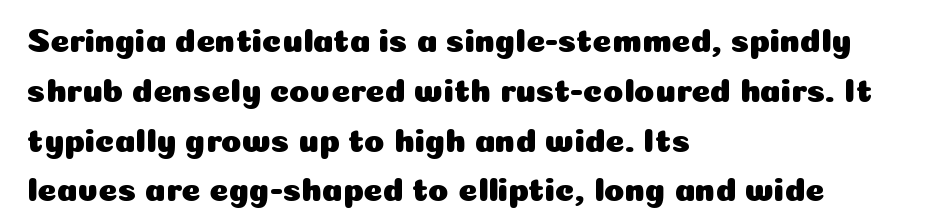
The image shows 33 px sans-serif type, upright; set left-aligned, normal line spacing (1.51x), normal letter spacing, not underlined; low stroke contrast and a medium x-height.
